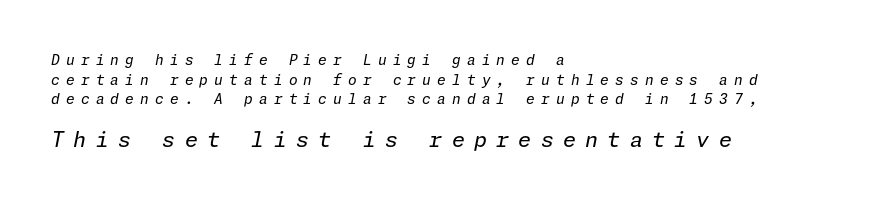
Q: Is the text bold? A: No.
Q: Is the text italic (slanted)? A: Yes, it leans right by about 11 degrees.
Q: Is the text underlined? A: No.
Q: How is the paragraph aligned? A: Left-aligned.
Q: Is the spacing between letters normal or unusually wide? A: Unusually wide.
Q: Is the spacing between lines tight, normal or loose? A: Normal.
Q: Which block of text is set in a larger size, the first (top) or the second (bottom)? A: The second (bottom) one.
